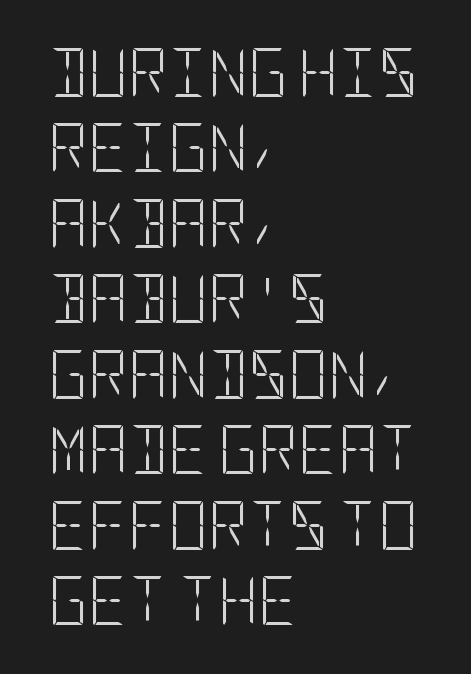
The image shows 49 px light, condensed sans-serif type, upright; set left-aligned, normal line spacing (1.54x), normal letter spacing, not underlined; low stroke contrast and a large x-height.
